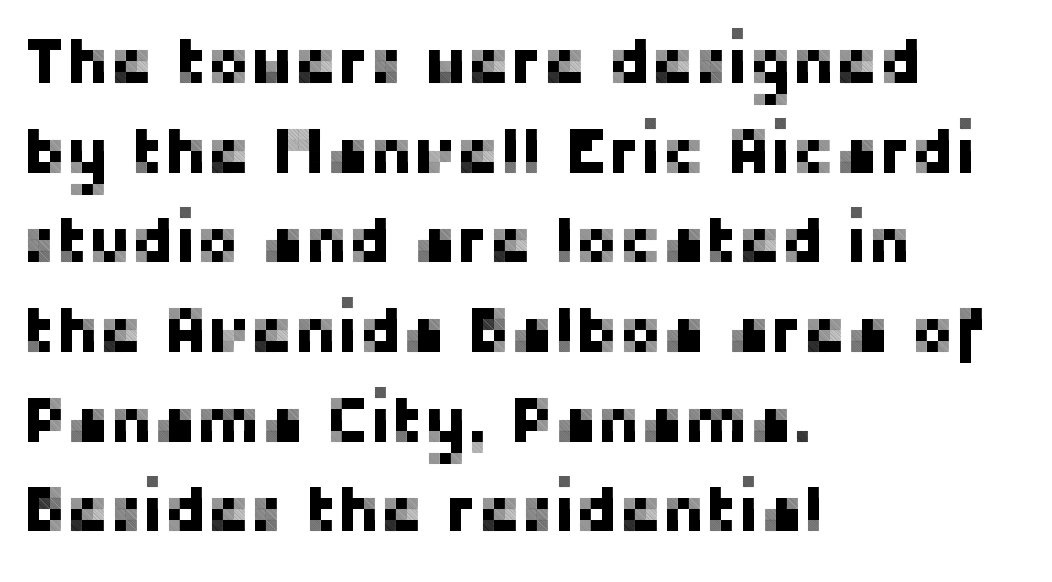
Q: Is the text italic (slanted)? A: No, it is upright.
Q: Is the typeface a serif or a sans-serif typeface? A: Sans-serif.
Q: Is the text underlined? A: No.
Q: How is the paragraph aligned? A: Left-aligned.
Q: Is the spacing between letters normal or unusually wide? A: Normal.
Q: Is the spacing between lines tight, normal or loose? A: Normal.
Q: Width (condensed, normal, or wide)? A: Normal.
Q: Stroke contrast? A: Low.
Q: x-height? A: Medium.
Q: Monospaced? A: No.
